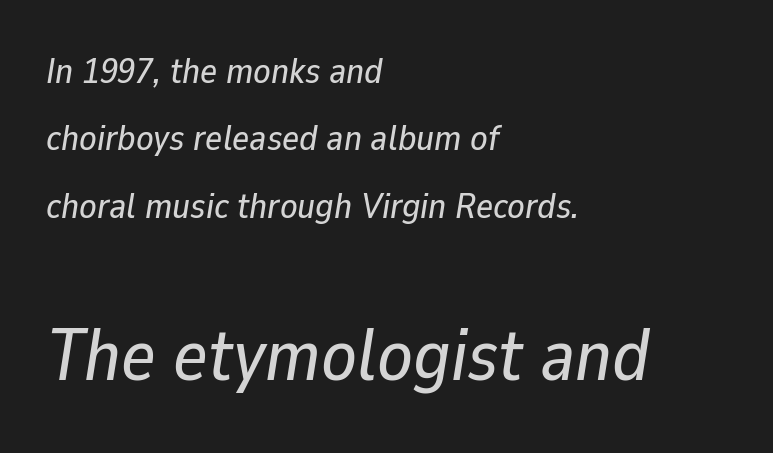
{"italic": "yes", "lean": "right", "slant_degrees": 9, "width": "normal", "stroke_contrast": "low", "x_height": "medium", "monospaced": "no", "underline": "no", "align": "left", "line_spacing_ratio": 1.87, "letter_spacing": "normal", "letter_spacing_em": 0.0, "larger_block": "second", "size_ratio": 2.03, "glyph_px": 73}
